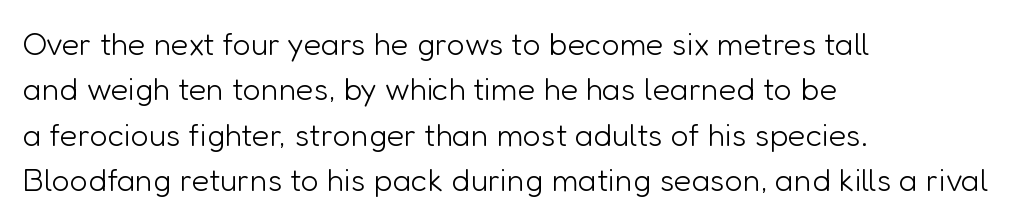
Decoration check: the copy has no underline. The rows are spaced the way most documents space them. Heft: none added — not bold. A roman cut, with each character standing at attention.
